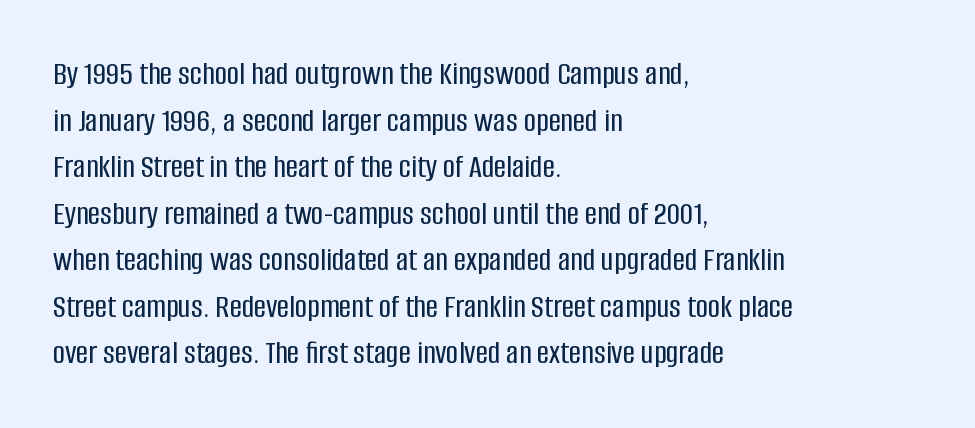
Horizontal alignment here is leftward, the default for most running prose. Students, observe: this is what conventionally led text looks like. Unmarked baselines from the first word to the last. The glyphs in this specimen are sans serif. The typography opts for an upright posture over an oblique one.
